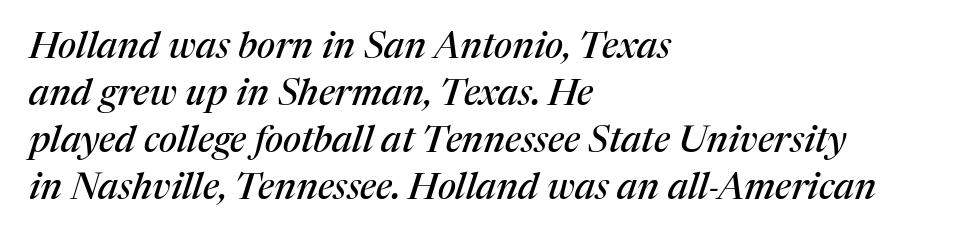
{"serif": "yes", "italic": "yes", "lean": "right", "slant_degrees": 17, "width": "normal", "stroke_contrast": "medium", "x_height": "medium", "monospaced": "no", "underline": "no", "align": "left", "line_spacing": "normal", "line_spacing_ratio": 1.27, "letter_spacing": "normal", "letter_spacing_em": 0.0, "glyph_px": 37}
